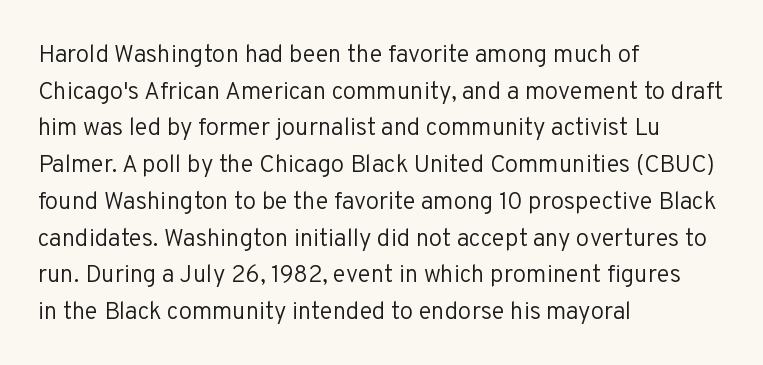
Standard letterfit; no display-style spreading of the glyphs. No chunkiness to these letters — they're not bold. This is roman type, the default non-slanted kind. Does the copy run flush right? No — it runs flush left.
